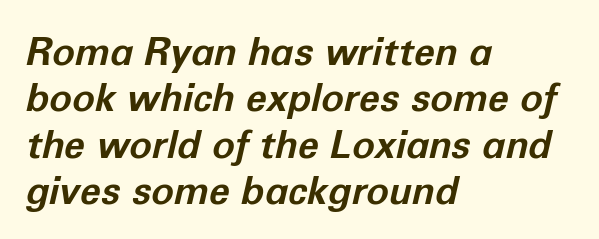
What weight is shown? A full bold with thick strokes. Underline: absent. Each letter keeps its own natural width here, so spacing adapts to shape. Casual observation: everything's shoved over to the left.
